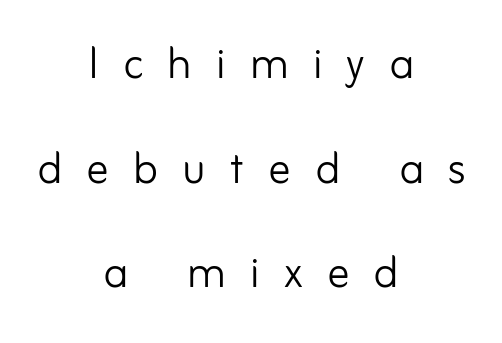
{"serif": "no", "italic": "no", "bold": "no", "weight": "light", "width": "normal", "stroke_contrast": "low", "x_height": "small", "monospaced": "no", "underline": "no", "align": "center", "line_spacing_ratio": 1.87, "letter_spacing": "wide", "letter_spacing_em": 0.43, "glyph_px": 56}
